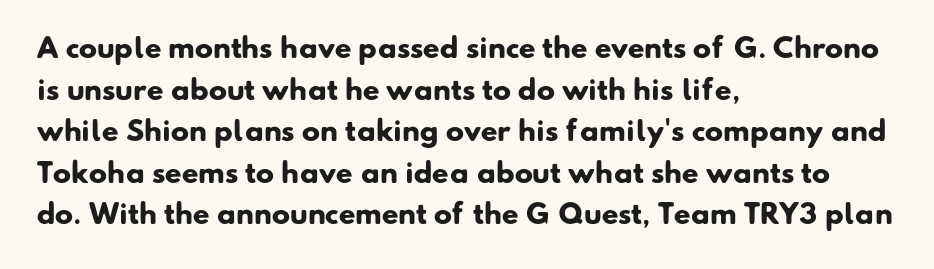
Q: Is the text bold? A: Yes.
Q: Is the text underlined? A: No.
Q: How is the paragraph aligned? A: Left-aligned.
Q: Is the spacing between letters normal or unusually wide? A: Normal.
Q: Is the spacing between lines tight, normal or loose? A: Normal.
